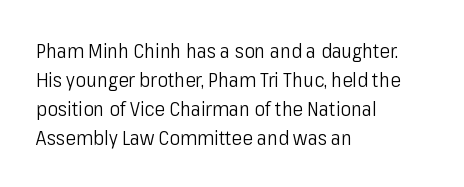
Beneath every word, the page is bare. Stems here are at most as thick as an everyday book face. When letters stand straight like this, we call the style roman or upright. This rendering leaves character spacing at its baseline value. The rendering uses a moderate line-height, typical for paragraphs.
